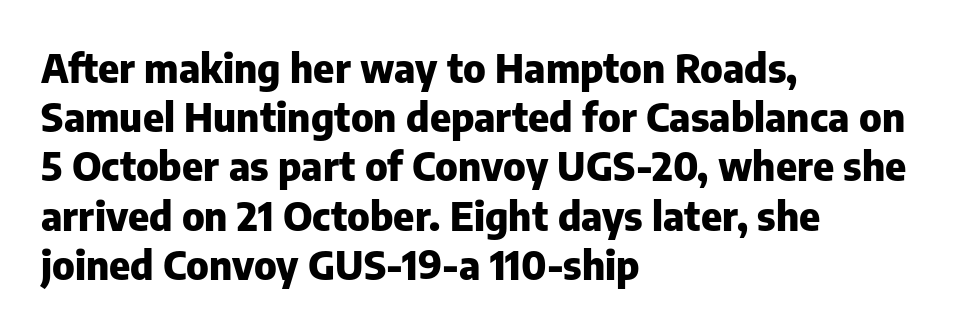
{"serif": "no", "italic": "no", "bold": "yes", "weight": "heavy", "width": "normal", "stroke_contrast": "low", "x_height": "medium", "monospaced": "no", "underline": "no", "align": "left", "line_spacing_ratio": 1.23, "letter_spacing": "normal", "letter_spacing_em": 0.0, "glyph_px": 40}
